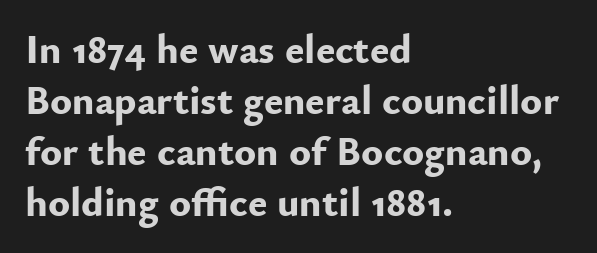
Q: Is the text bold? A: Yes.
Q: Is the text italic (slanted)? A: No, it is upright.
Q: Is the typeface a serif or a sans-serif typeface? A: Sans-serif.
Q: Is the text underlined? A: No.
Q: How is the paragraph aligned? A: Left-aligned.
Q: Is the spacing between letters normal or unusually wide? A: Normal.
Q: Width (condensed, normal, or wide)? A: Normal.
Q: Stroke contrast? A: Low.
Q: x-height? A: Small.
Q: Monospaced? A: No.
